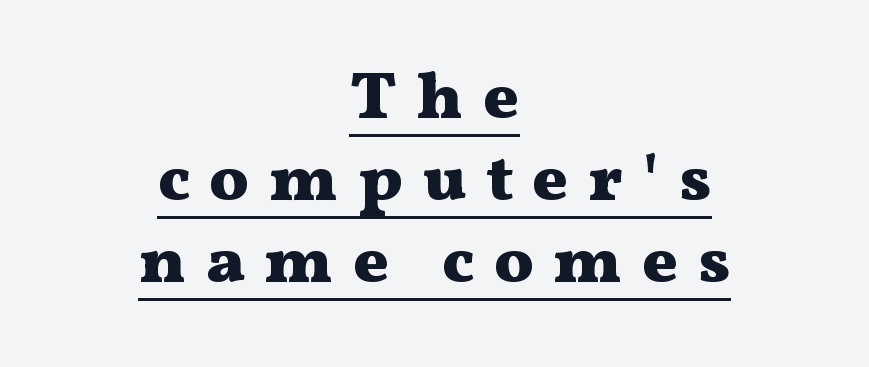
Looks like someone drew a line under every word here. This sample uses expanded letter spacing, leaving extra air between glyphs. When letters stand straight like this, we call the style roman or upright. The glyphs in this specimen are seriffed.
